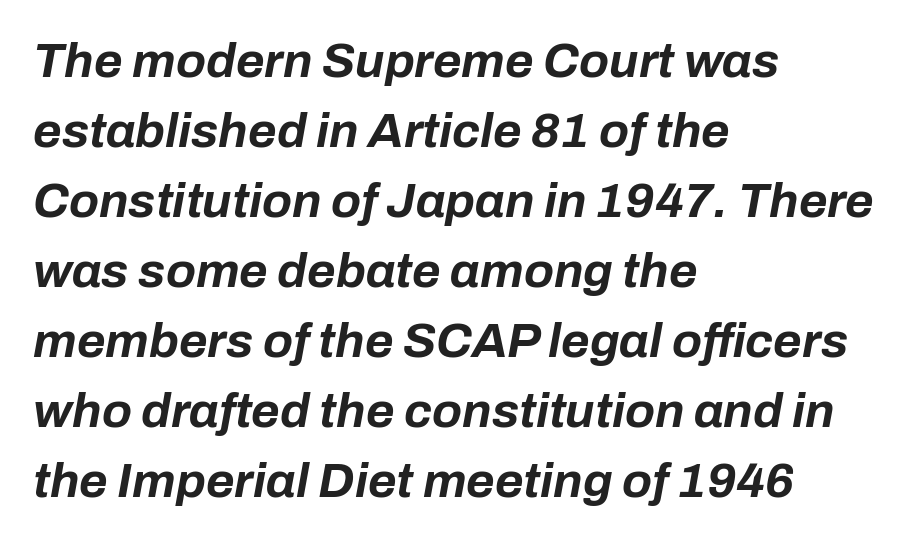
The image shows 49 px bold type, italic (leaning right); set left-aligned, normal line spacing (1.43x), normal letter spacing, not underlined; low stroke contrast and a medium x-height.
